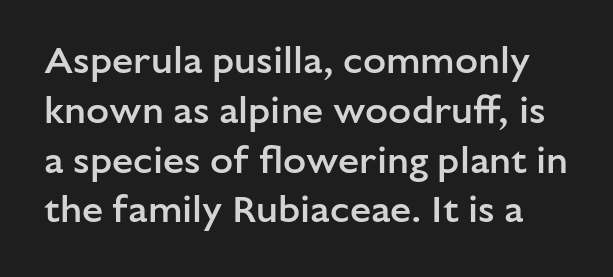
Q: Is the text bold? A: Semi-bold.
Q: Is the text italic (slanted)? A: No, it is upright.
Q: Is the typeface a serif or a sans-serif typeface? A: Sans-serif.
Q: Is the text underlined? A: No.
Q: Is the spacing between letters normal or unusually wide? A: Normal.
Q: Is the spacing between lines tight, normal or loose? A: Normal.
Q: Width (condensed, normal, or wide)? A: Normal.
Q: Stroke contrast? A: Low.
Q: x-height? A: Medium.
Q: Monospaced? A: No.
